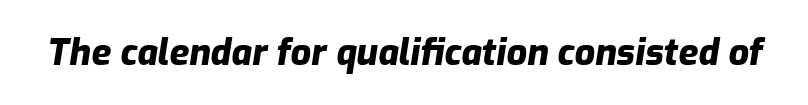
The image shows 36 px heavy type, italic (leaning right); set normal letter spacing, not underlined; low stroke contrast and a medium x-height.
